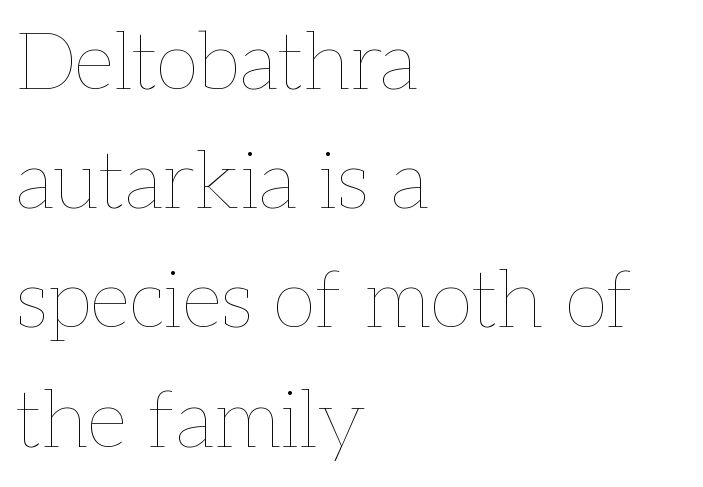
The image shows 80 px thin type, upright; set left-aligned, normal line spacing (1.49x), normal letter spacing, not underlined; low stroke contrast and a medium x-height.
